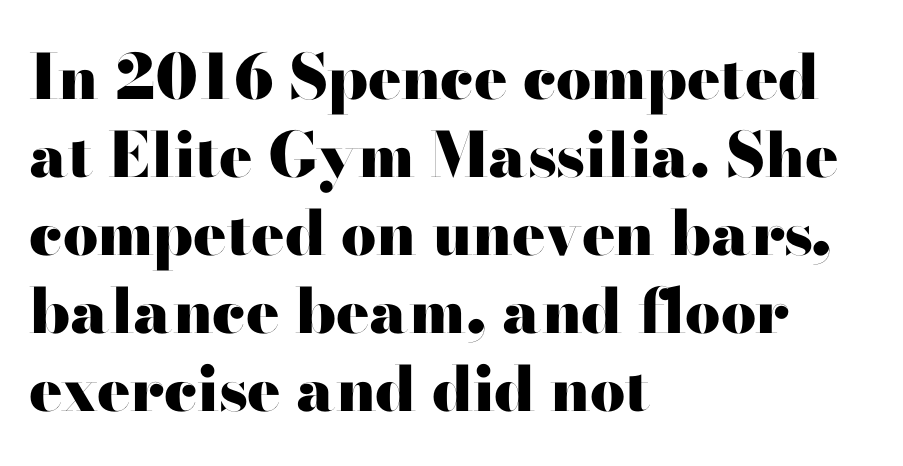
The lettering stays uniformly vertical, giving the passage a roman look. Note the varied advance widths — an 'i' is clearly narrower than an 'm'. Each word holds together tightly as a unit, with standard inter-letter gaps. Check where the strokes stop: nothing finishes them off — pure sans.
